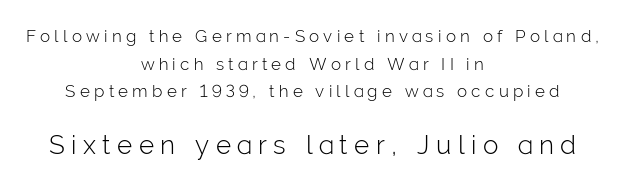
{"italic": "no", "bold": "no", "underline": "no", "align": "center", "line_spacing": "normal", "line_spacing_ratio": 1.62, "letter_spacing": "wide", "letter_spacing_em": 0.25, "larger_block": "second", "size_ratio": 1.53, "glyph_px": 26}
